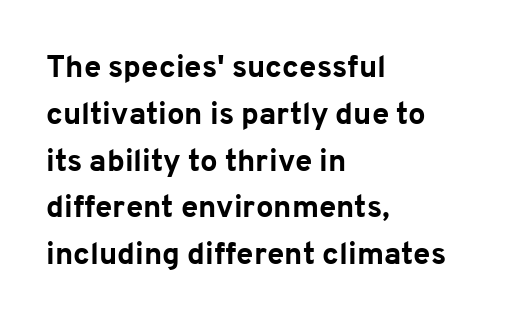
Q: Is the text bold? A: Yes.
Q: Is the text italic (slanted)? A: No, it is upright.
Q: Is the typeface a serif or a sans-serif typeface? A: Sans-serif.
Q: Is the text underlined? A: No.
Q: How is the paragraph aligned? A: Left-aligned.
Q: Is the spacing between letters normal or unusually wide? A: Normal.
Q: Is the spacing between lines tight, normal or loose? A: Normal.
Q: Width (condensed, normal, or wide)? A: Normal.
Q: Stroke contrast? A: Low.
Q: x-height? A: Medium.
Q: Monospaced? A: No.
